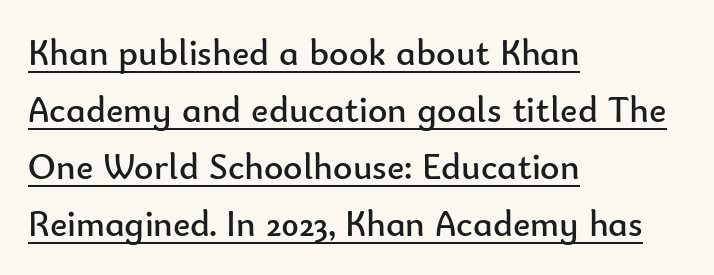
The image shows 37 px regular-weight sans-serif type, upright; set left-aligned, normal line spacing (1.54x), normal letter spacing, underlined; low stroke contrast and a small x-height.
